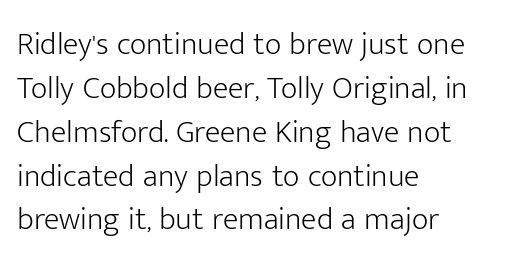
The image shows 32 px light sans-serif type, upright; set left-aligned, normal line spacing (1.37x), normal letter spacing, not underlined; low stroke contrast and a medium x-height.
